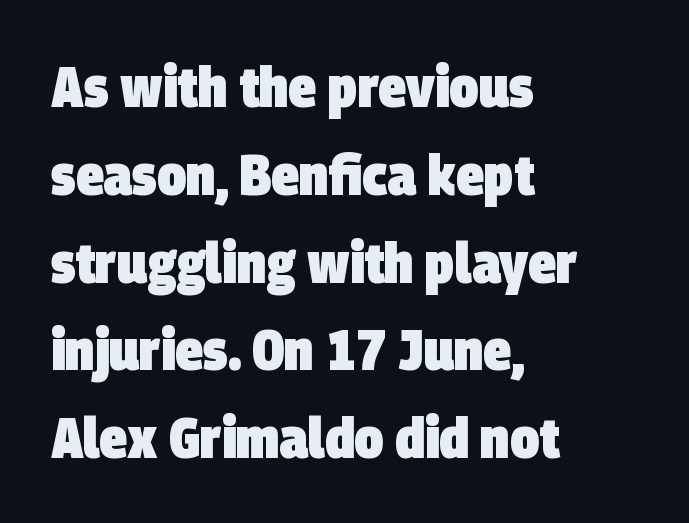
The image shows 57 px heavy, condensed sans-serif type; set left-aligned, normal line spacing (1.54x), normal letter spacing, not underlined; low stroke contrast and a large x-height.
